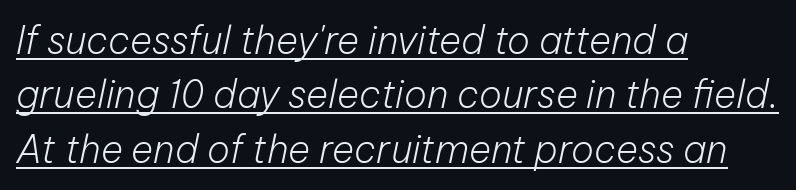
These lines are set flush left with a ragged right edge. The gaps between neighbouring characters are ordinary and unremarkable. These characters rest on top of a visible drawn line. A light-to-regular cut is what we see here. Proportional: the letters do not fall into vertical columns. Notice how the stems are inclined rather than vertical — that's the hallmark of italics.
